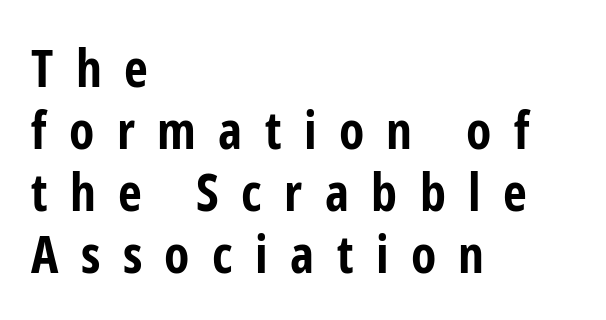
The rendering uses natural spacing where letterforms have individual widths. Only glyphs here, with clear space below each row. Compared with a centered layout, this one pins lines to the left instead. Letterform terminals end flat and unadorned throughout the passage. You could only call the tracking loose — the letters float apart. The specimen reads as upright at a glance.
